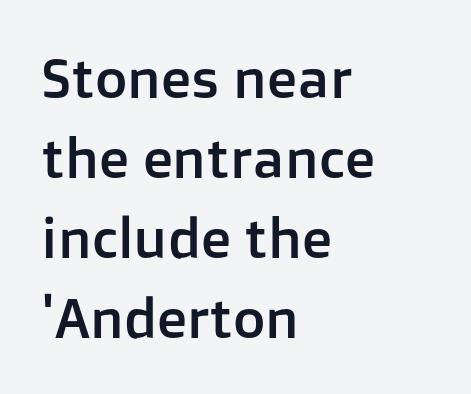
{"serif": "no", "italic": "no", "width": "normal", "stroke_contrast": "low", "x_height": "medium", "monospaced": "no", "underline": "no", "align": "left", "line_spacing": "normal", "line_spacing_ratio": 1.43, "letter_spacing": "normal", "letter_spacing_em": 0.0, "glyph_px": 56}
